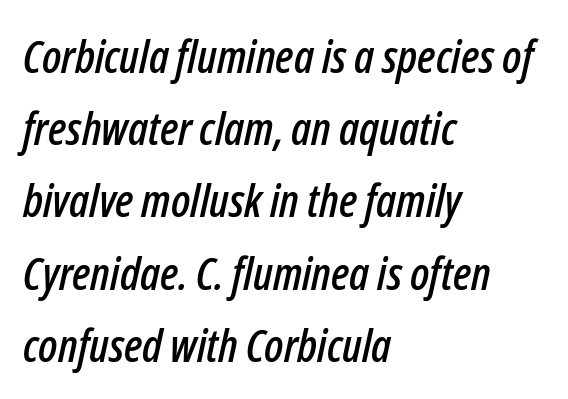
The ragged edge is on the right, which tells us the setting is flush left. The font's italic variant was chosen for this text. In terms of letterspacing, this is plain default setting. The rendering uses a moderate line-height, typical for paragraphs.
